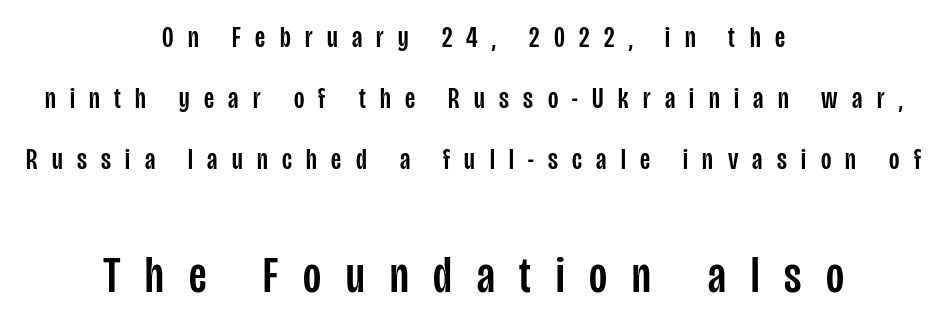
This sample has the flowing, uneven cadence of proportional lettering. Quick note: not italic, upright. Compare the two chunks: the lower has the greater cap height. The gap between lines stays unmarked.
